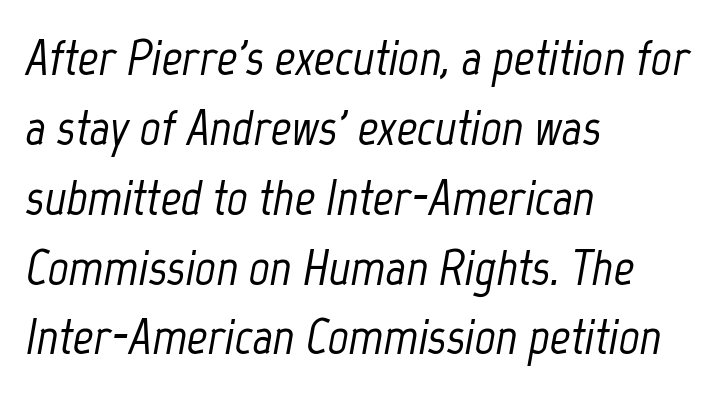
Q: Is the text italic (slanted)? A: Yes, it leans right by about 12 degrees.
Q: Is the text underlined? A: No.
Q: How is the paragraph aligned? A: Left-aligned.
Q: Is the spacing between letters normal or unusually wide? A: Normal.
Q: Is the spacing between lines tight, normal or loose? A: Normal.
Q: Width (condensed, normal, or wide)? A: Condensed.
Q: Stroke contrast? A: Low.
Q: x-height? A: Medium.
Q: Monospaced? A: No.
